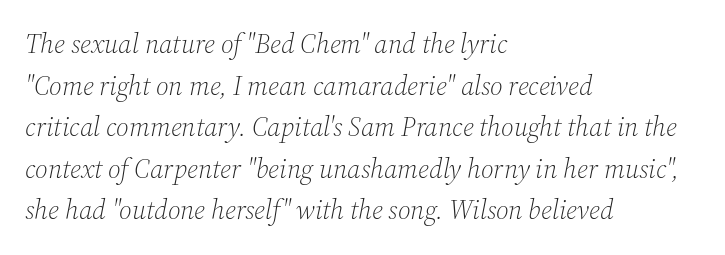
Q: Is the text bold? A: No.
Q: Is the text italic (slanted)? A: Yes, it leans right by about 12 degrees.
Q: Is the text underlined? A: No.
Q: How is the paragraph aligned? A: Left-aligned.
Q: Is the spacing between letters normal or unusually wide? A: Normal.
Q: Is the spacing between lines tight, normal or loose? A: Normal.
